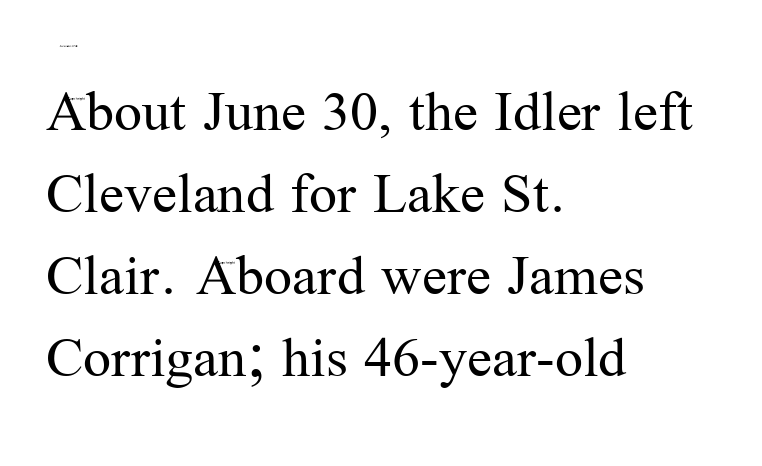
{"serif": "yes", "italic": "no", "bold": "no", "weight": "regular", "width": "normal", "stroke_contrast": "medium", "x_height": "medium", "monospaced": "no", "underline": "no", "align": "left", "line_spacing": "normal", "line_spacing_ratio": 1.32, "letter_spacing": "normal", "letter_spacing_em": 0.0, "glyph_px": 62}
